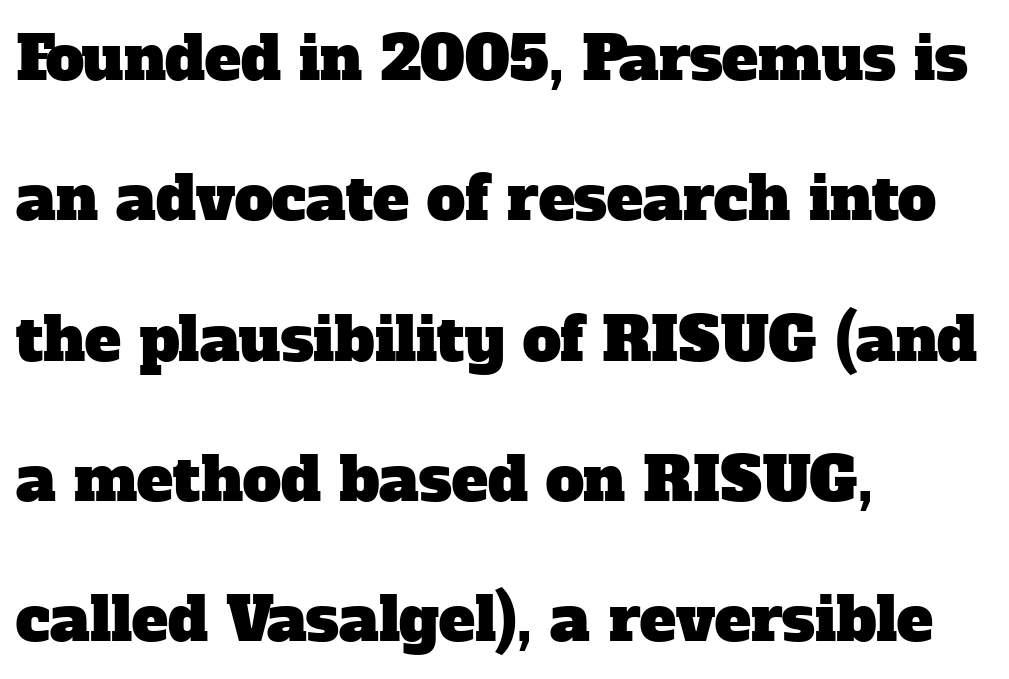
{"serif": "yes", "width": "normal", "stroke_contrast": "low", "x_height": "medium", "monospaced": "no", "underline": "no", "align": "left", "line_spacing": "loose", "line_spacing_ratio": 2.3, "letter_spacing": "normal", "letter_spacing_em": 0.0, "glyph_px": 61}
